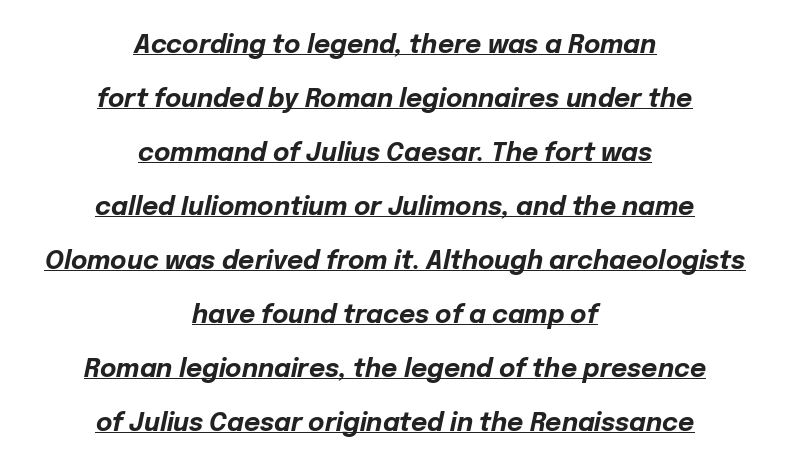
The image shows 25 px bold type, italic (leaning right); set centered, loose line spacing (2.16x), normal letter spacing, underlined.
